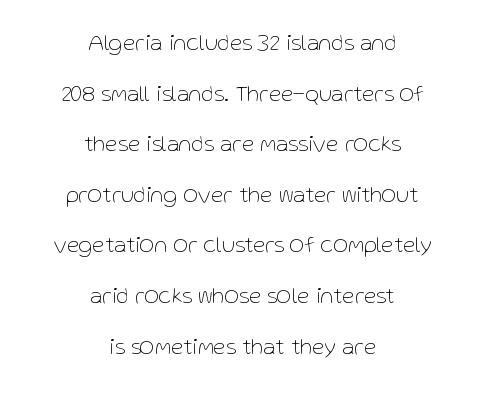
Is the letter spacing exaggerated? No — it looks like the ordinary default. The block of text is sparse from top to bottom, with ample space between rows. Neither beginnings nor endings align; midpoints do. Characters remain perfectly vertical along every line.
